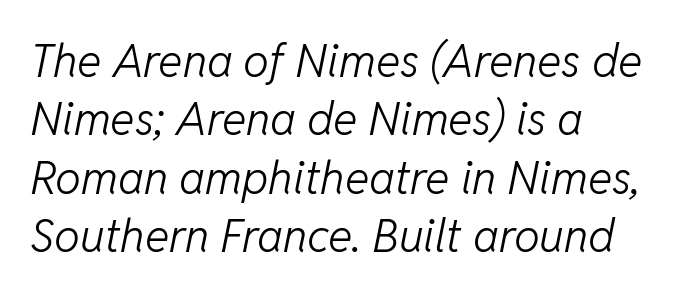
The weight would be labelled regular, book, light, or lighter still. This rendering uses left alignment, leaving the right contour irregular. The leading is moderate, giving the passage an even texture. Slanted lettering throughout.
